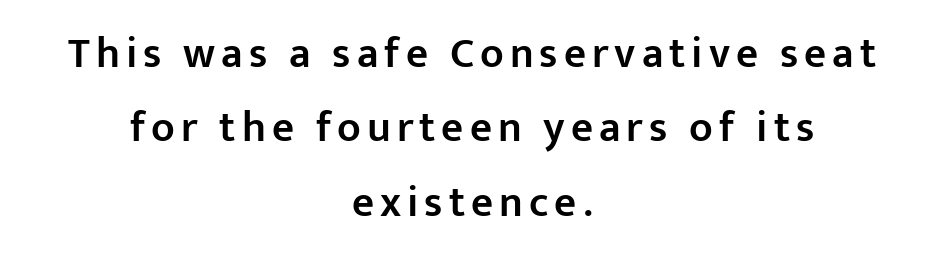
Q: Is the text bold? A: Semi-bold.
Q: Is the text italic (slanted)? A: No, it is upright.
Q: Is the typeface a serif or a sans-serif typeface? A: Sans-serif.
Q: Is the text underlined? A: No.
Q: How is the paragraph aligned? A: Centered.
Q: Width (condensed, normal, or wide)? A: Normal.
Q: Stroke contrast? A: Low.
Q: x-height? A: Medium.
Q: Monospaced? A: No.
